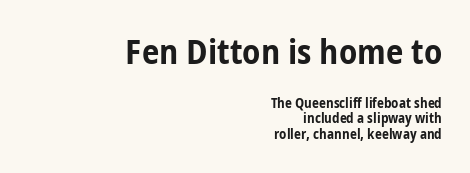
How heavy is the stroke? Heavy — this is a bold. The characters display no serif detailing; their extremities are plain. When letters stand straight like this, we call the style roman or upright. Descenders hang freely into open space.
